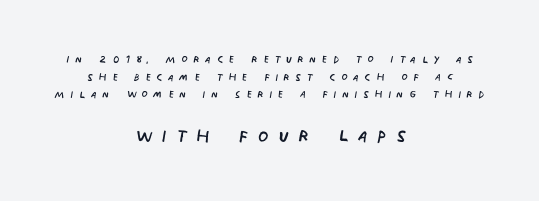
The image shows 24 px text type; set centered, normal line spacing (1.26x), unusually wide letter spacing (+0.4 em), not underlined; the second (bottom) block is 1.71x larger.
